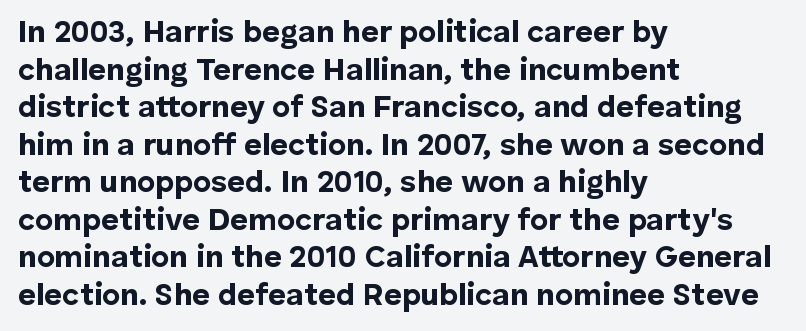
Q: Is the text bold? A: Yes.
Q: Is the text italic (slanted)? A: No, it is upright.
Q: Is the typeface a serif or a sans-serif typeface? A: Sans-serif.
Q: Is the text underlined? A: No.
Q: How is the paragraph aligned? A: Left-aligned.
Q: Is the spacing between letters normal or unusually wide? A: Normal.
Q: Width (condensed, normal, or wide)? A: Normal.
Q: Stroke contrast? A: Low.
Q: x-height? A: Medium.
Q: Monospaced? A: No.
